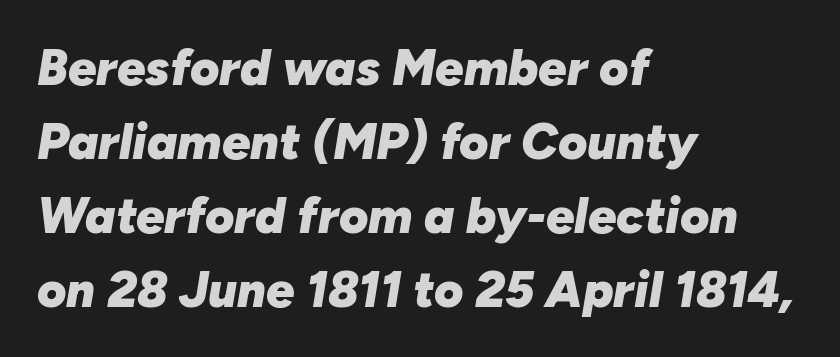
{"italic": "yes", "lean": "right", "slant_degrees": 10, "bold": "yes", "weight": "heavy", "width": "normal", "stroke_contrast": "low", "x_height": "medium", "monospaced": "no", "underline": "no", "align": "left", "line_spacing": "normal", "line_spacing_ratio": 1.48, "letter_spacing": "normal", "letter_spacing_em": 0.0, "glyph_px": 50}
